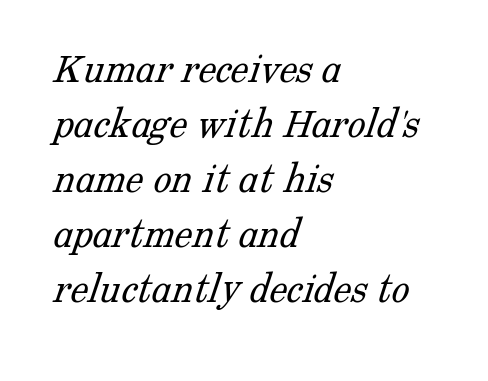
The image shows 45 px light serif type; set left-aligned, line spacing 1.22x, normal letter spacing, not underlined; low stroke contrast and a medium x-height.
